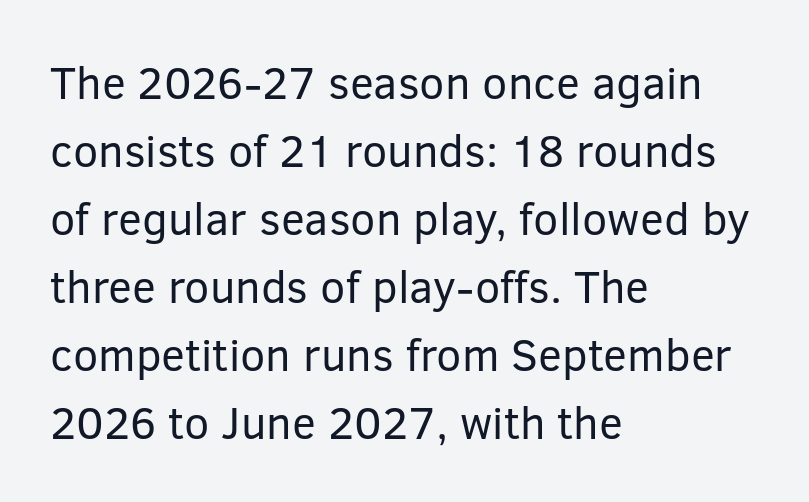
Quick note: underline off. Whoever set this chose a conventional vertical rhythm. The strokes carry an ordinary text weight at most. Visually the block forms a straight wall on the left and a jagged coastline on the right.
